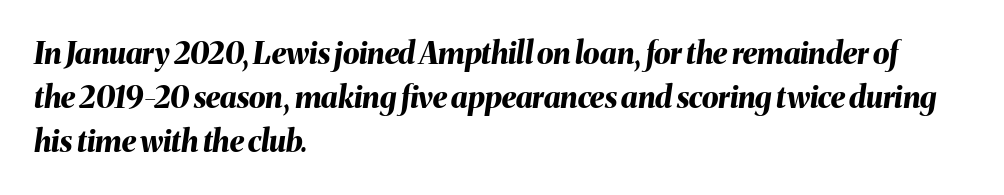
{"italic": "yes", "lean": "right", "slant_degrees": 8, "bold": "yes", "weight": "bold", "width": "normal", "stroke_contrast": "medium", "x_height": "medium", "monospaced": "no", "underline": "no", "align": "left", "line_spacing": "normal", "line_spacing_ratio": 1.46, "letter_spacing": "normal", "letter_spacing_em": 0.0, "glyph_px": 30}
